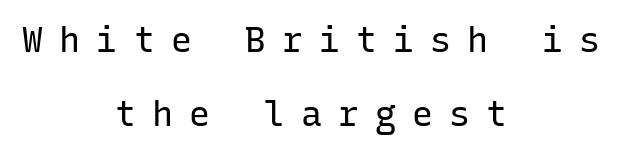
Q: Is the text bold? A: No.
Q: Is the text italic (slanted)? A: No, it is upright.
Q: Is the typeface a serif or a sans-serif typeface? A: Sans-serif.
Q: Is the text underlined? A: No.
Q: How is the paragraph aligned? A: Centered.
Q: Is the spacing between letters normal or unusually wide? A: Unusually wide.
Q: Is the spacing between lines tight, normal or loose? A: Loose.
Q: Width (condensed, normal, or wide)? A: Normal.
Q: Stroke contrast? A: Low.
Q: x-height? A: Medium.
Q: Monospaced? A: Yes.
